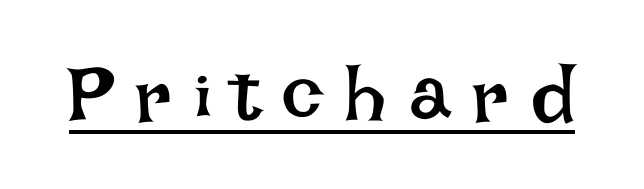
{"italic": "no", "bold": "no", "weight": "regular", "width": "normal", "stroke_contrast": "low", "x_height": "large", "monospaced": "no", "underline": "yes", "letter_spacing": "wide", "letter_spacing_em": 0.29, "glyph_px": 76}
